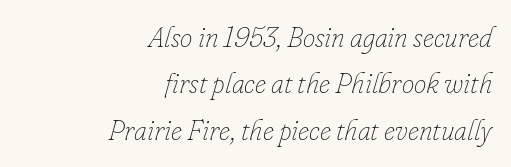
Q: Is the text bold? A: No.
Q: Is the text italic (slanted)? A: Yes, it leans right by about 16 degrees.
Q: Is the text underlined? A: No.
Q: How is the paragraph aligned? A: Right-aligned.
Q: Is the spacing between letters normal or unusually wide? A: Normal.
Q: Is the spacing between lines tight, normal or loose? A: Normal.
Q: Width (condensed, normal, or wide)? A: Normal.
Q: Stroke contrast? A: Low.
Q: x-height? A: Small.
Q: Monospaced? A: No.
